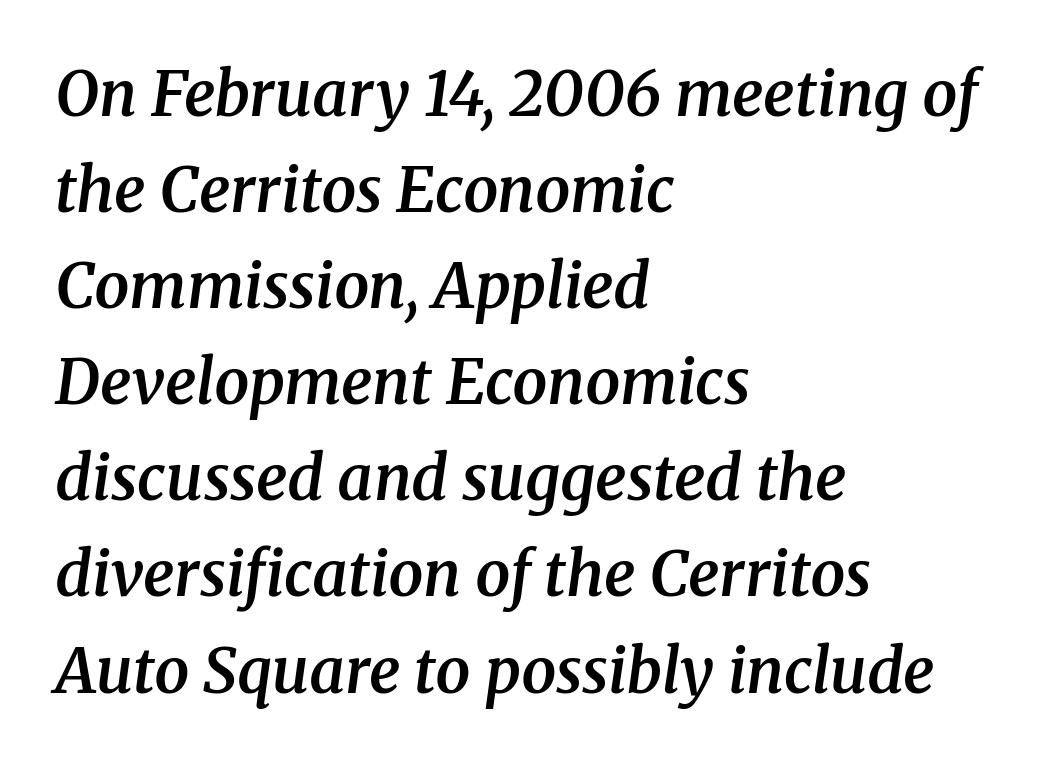
A bare baseline throughout the passage. These lines are composed in type with serifs. Notice how the stems are inclined rather than vertical — that's the hallmark of italics. Successive baselines arrive at the customary interval.
